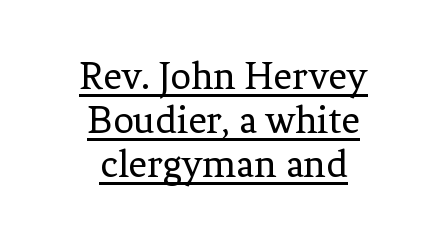
Q: Is the text bold? A: No.
Q: Is the text italic (slanted)? A: No, it is upright.
Q: Is the typeface a serif or a sans-serif typeface? A: Serif.
Q: Is the text underlined? A: Yes.
Q: How is the paragraph aligned? A: Centered.
Q: Is the spacing between letters normal or unusually wide? A: Normal.
Q: Is the spacing between lines tight, normal or loose? A: Tight.
Q: Width (condensed, normal, or wide)? A: Normal.
Q: Stroke contrast? A: Low.
Q: x-height? A: Medium.
Q: Monospaced? A: No.
